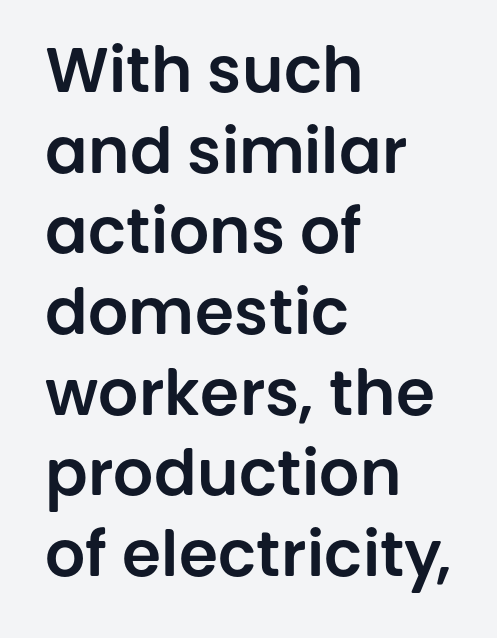
The image shows 63 px sans-serif type, upright; set left-aligned, normal line spacing (1.28x), normal letter spacing, not underlined; low stroke contrast and a large x-height.
